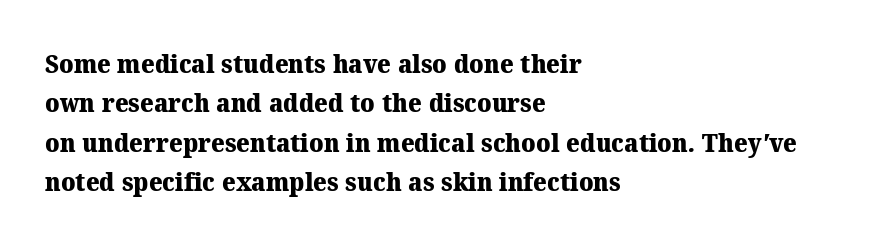
Q: Is the text bold? A: Yes.
Q: Is the text underlined? A: No.
Q: How is the paragraph aligned? A: Left-aligned.
Q: Is the spacing between letters normal or unusually wide? A: Normal.
Q: Is the spacing between lines tight, normal or loose? A: Normal.
